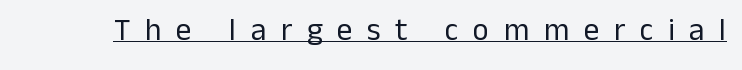
The image shows 31 px regular-weight sans-serif type, upright; set unusually wide letter spacing (+0.47 em), underlined; low stroke contrast and a medium x-height.
